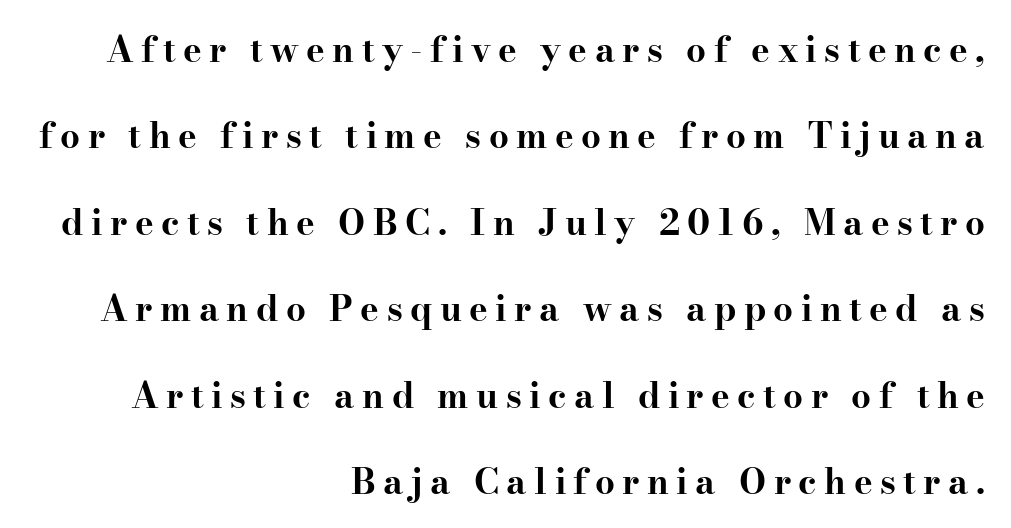
Q: Is the text bold? A: Yes.
Q: Is the text italic (slanted)? A: No, it is upright.
Q: Is the typeface a serif or a sans-serif typeface? A: Serif.
Q: Is the text underlined? A: No.
Q: How is the paragraph aligned? A: Right-aligned.
Q: Is the spacing between letters normal or unusually wide? A: Unusually wide.
Q: Is the spacing between lines tight, normal or loose? A: Loose.
Q: Width (condensed, normal, or wide)? A: Wide.
Q: Stroke contrast? A: High.
Q: x-height? A: Small.
Q: Monospaced? A: No.
